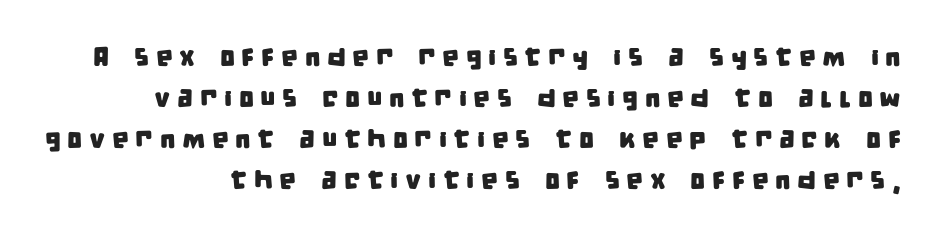
How would I describe the line gaps? Plain and ordinary. The baseline area is clear. Compared with typical body copy, the letter spacing here is much looser.
